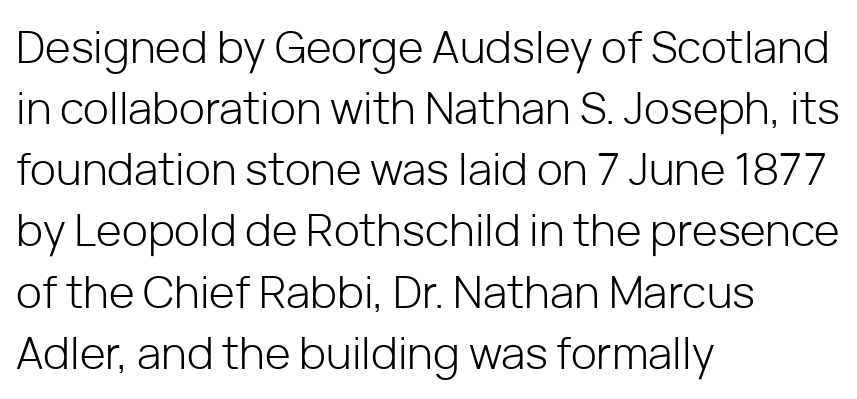
The image shows 44 px light sans-serif type, upright; set left-aligned, normal line spacing (1.39x), normal letter spacing, not underlined; low stroke contrast and a medium x-height.
